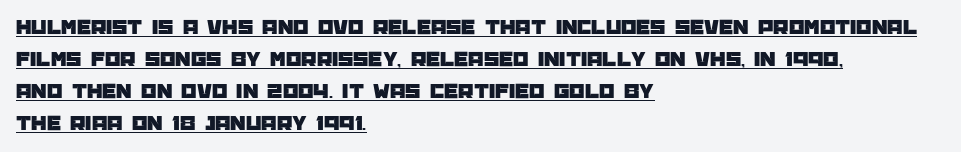
{"italic": "no", "underline": "yes", "align": "left", "line_spacing": "normal", "line_spacing_ratio": 1.46, "letter_spacing": "normal", "letter_spacing_em": 0.0, "glyph_px": 22}
